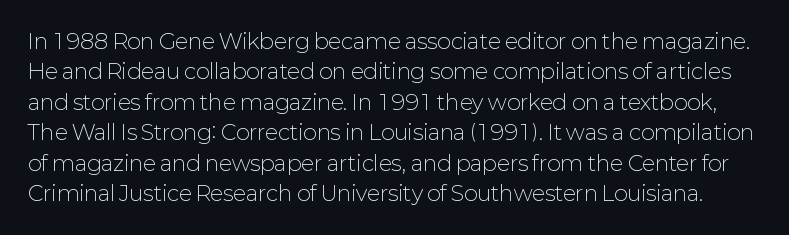
The line texture is even and compact thanks to regular tracking. Rows of type keep a routine distance in the vertical direction. The space directly below the letters is spotless. The letters stand upright; this is a roman face. The strokes carry an ordinary text weight at most.
